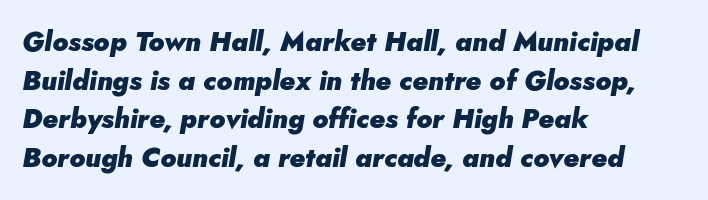
The image shows 27 px bold type, italic (leaning right); set left-aligned, normal line spacing (1.43x), normal letter spacing, not underlined.
